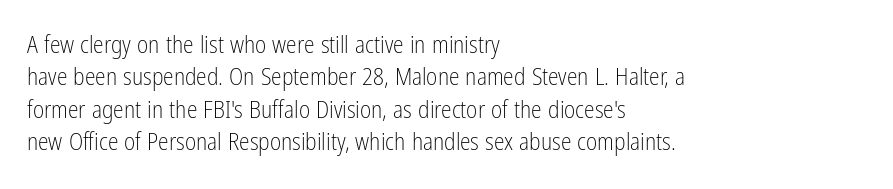
The typesetter chose a ragged-right arrangement here. In terms of letterspacing, this is plain default setting. Descenders hang freely into open space. A typesetter would call this leading conventional body-copy spacing. Stems and bowls with no extra thickness — not bold.
